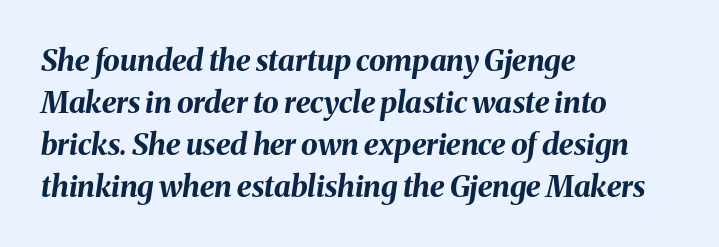
The image shows 30 px bold type, italic (leaning right); set left-aligned, normal line spacing (1.4x), normal letter spacing, not underlined; medium stroke contrast and a medium x-height.
